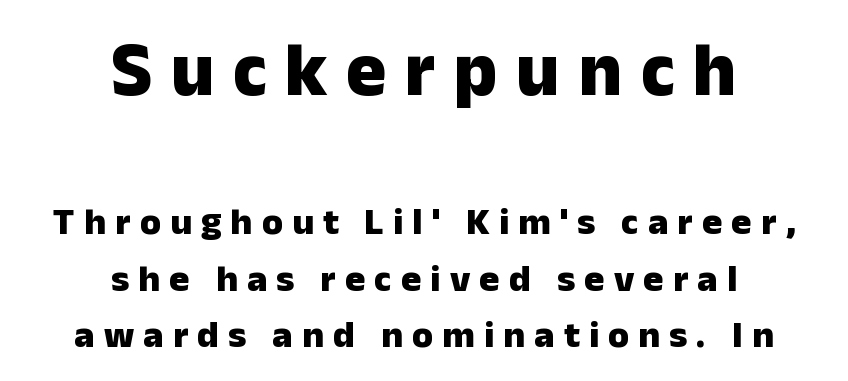
Looks like regular typesetting: each glyph gets only the width it needs. This is heavy type, rendered in bold. Neither beginnings nor endings align; midpoints do. Each new line begins a customary step beneath the previous one. Serif or sans? Sans — the stroke terminals are bare.
